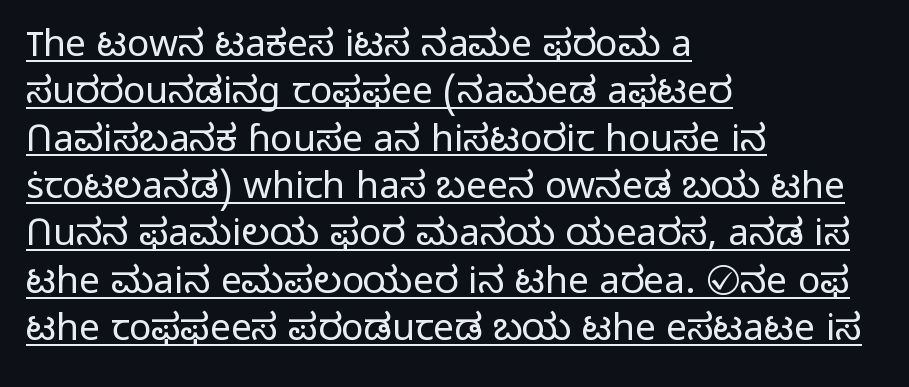
The type family on display is of the sans-serif kind. Vertical strokes here are truly vertical. Compared with a centered layout, this one pins lines to the left instead. Letter spacing: default. The string is rendered with underlining switched on. The characters are drawn with everyday or finer stroke widths.
